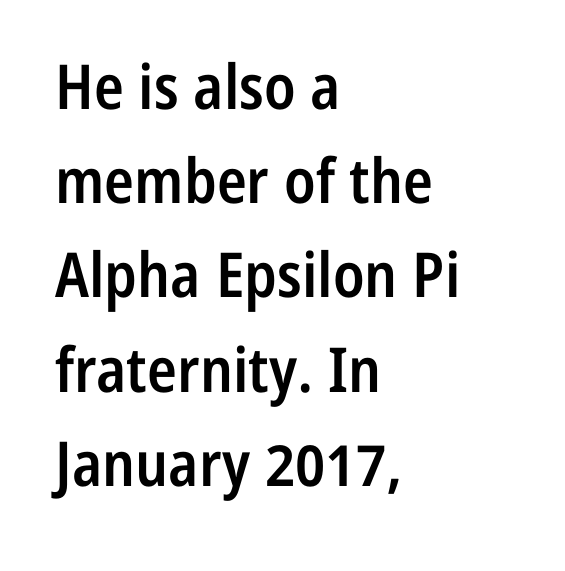
Each word holds together tightly as a unit, with standard inter-letter gaps. Does the type have serifs? No, each stem ends abruptly. A typesetter would mark this as roman, not italic. Line beginnings align vertically; line endings do not. Think of a printed novel: that variable character pitch is what you see here.
